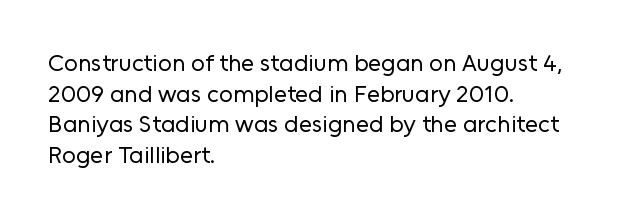
The image shows 24 px text type, upright; set left-aligned, normal line spacing (1.28x), normal letter spacing, not underlined.
